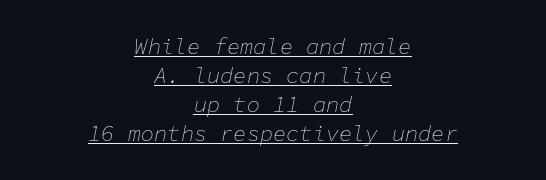
The image shows 22 px text type, italic (leaning right); set centered, normal line spacing (1.32x), normal letter spacing, underlined.
